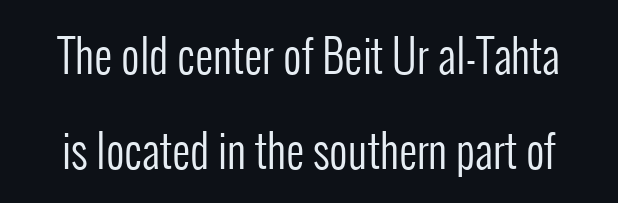
{"serif": "no", "italic": "no", "bold": "no", "weight": "regular", "width": "condensed", "stroke_contrast": "low", "x_height": "medium", "monospaced": "no", "underline": "no", "line_spacing": "loose", "line_spacing_ratio": 2.12, "letter_spacing": "normal", "letter_spacing_em": 0.0, "glyph_px": 45}
